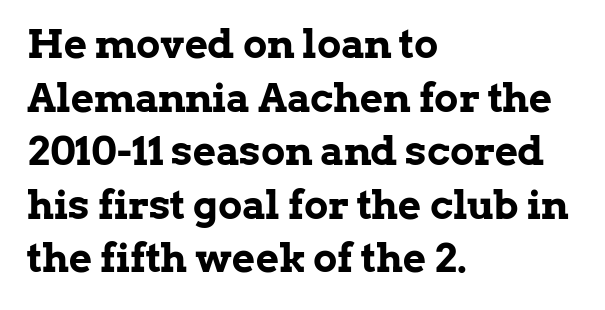
{"serif": "yes", "italic": "no", "bold": "yes", "weight": "bold", "width": "normal", "stroke_contrast": "low", "x_height": "medium", "monospaced": "no", "underline": "no", "align": "left", "line_spacing": "normal", "line_spacing_ratio": 1.34, "letter_spacing": "normal", "letter_spacing_em": 0.0, "glyph_px": 40}
